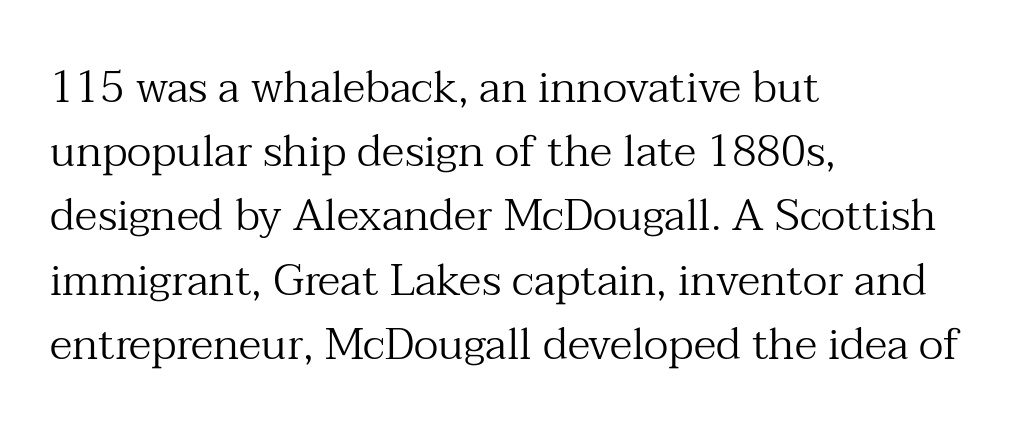
Q: Is the text bold? A: No.
Q: Is the text italic (slanted)? A: No, it is upright.
Q: Is the typeface a serif or a sans-serif typeface? A: Serif.
Q: Is the text underlined? A: No.
Q: How is the paragraph aligned? A: Left-aligned.
Q: Is the spacing between letters normal or unusually wide? A: Normal.
Q: Is the spacing between lines tight, normal or loose? A: Normal.
Q: Width (condensed, normal, or wide)? A: Normal.
Q: Stroke contrast? A: Medium.
Q: x-height? A: Medium.
Q: Monospaced? A: No.
